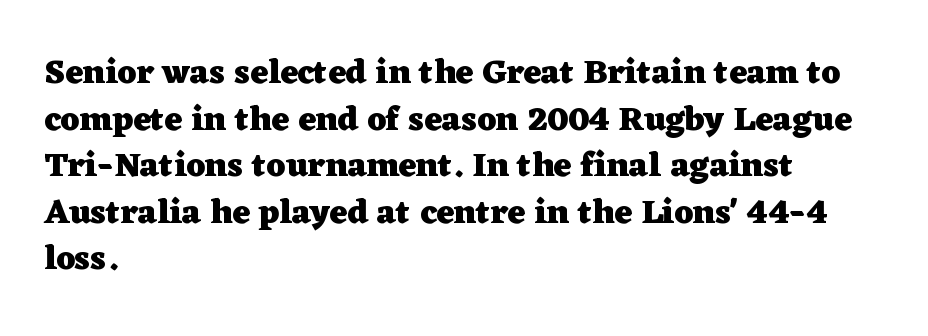
Summary of vertical rhythm: regular, with standard interline spacing. Serif or sans? Serif — the stroke terminals have little feet. I'd describe the lettering as bold — thick and assertive. Unlike italic type, these characters show no tilt at all. The typesetter chose a ragged-right arrangement here.
